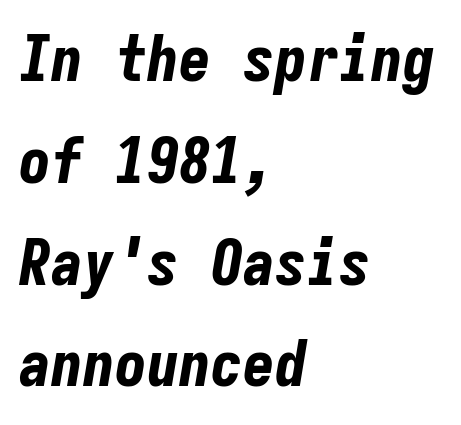
The image shows 64 px bold, condensed type, italic (leaning right), monospaced; set left-aligned, normal line spacing (1.59x), normal letter spacing, not underlined; low stroke contrast and a medium x-height.
